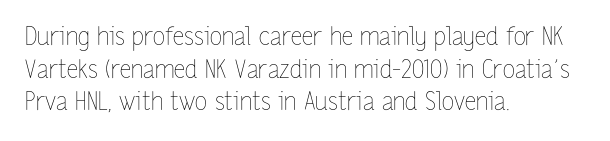
What's the leading like? Ordinary, nothing unusual. The passage shown has conventional tracking throughout. The typography opts for an upright posture over an oblique one. The passage is arranged the way most books set body copy — flush left.
